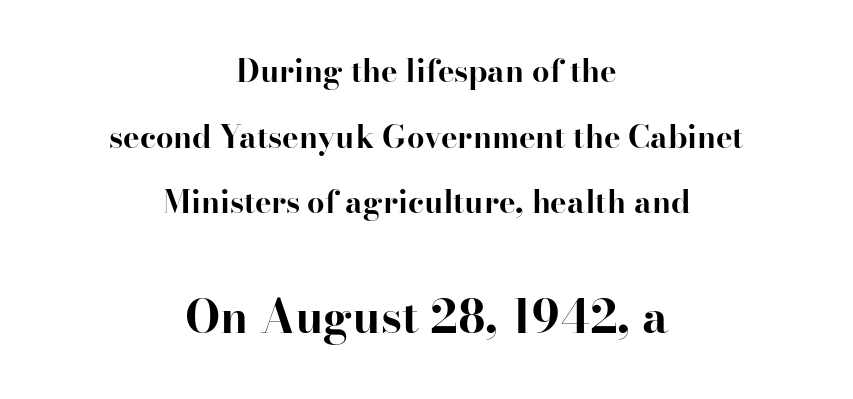
The image shows 46 px bold serif type, upright; set centered, loose line spacing (2.12x), normal letter spacing, not underlined; the second (bottom) block is 1.48x larger; high stroke contrast and a small x-height.
